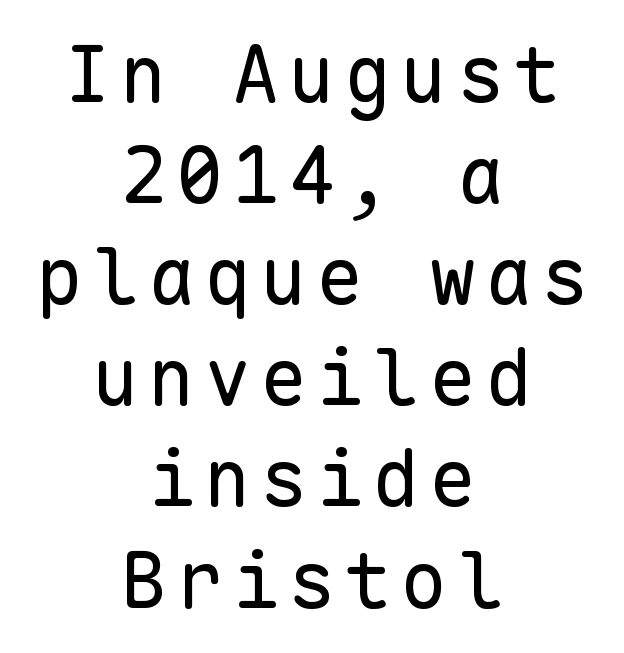
{"serif": "no", "italic": "no", "bold": "no", "weight": "regular", "width": "normal", "stroke_contrast": "low", "x_height": "medium", "monospaced": "yes", "underline": "no", "align": "center", "line_spacing": "normal", "line_spacing_ratio": 1.28, "glyph_px": 79}
